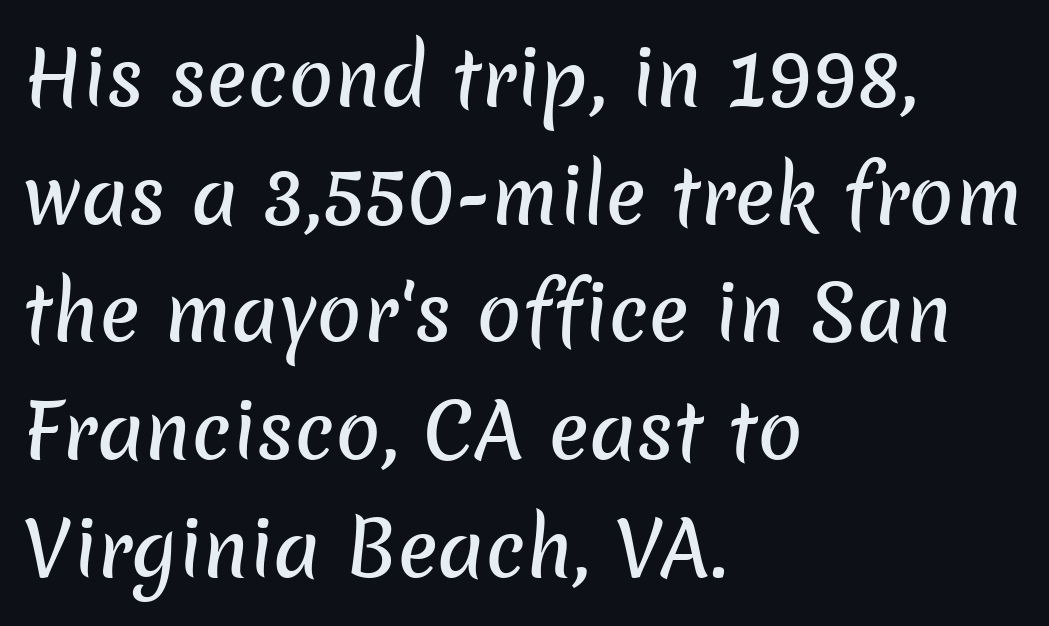
Tracking here is standard; glyphs follow each other at the usual distance. Typographically, this falls in the sans-serif category. A typesetter would call this proportional, since set widths differ per character. Honestly, the row spacing looks completely unremarkable.
